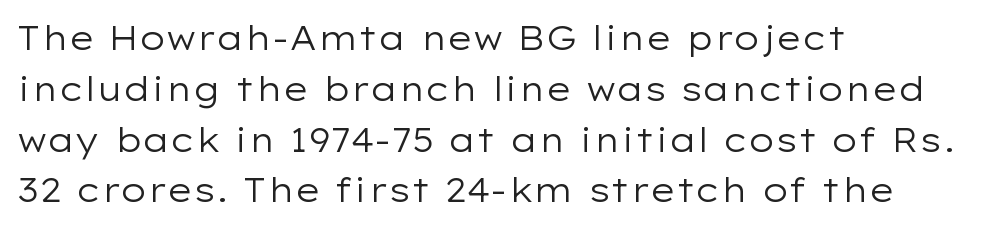
{"serif": "no", "italic": "no", "bold": "no", "weight": "regular", "width": "wide", "stroke_contrast": "low", "x_height": "medium", "monospaced": "no", "underline": "no", "align": "left", "line_spacing": "normal", "line_spacing_ratio": 1.54, "letter_spacing": "normal", "letter_spacing_em": 0.0, "glyph_px": 33}
